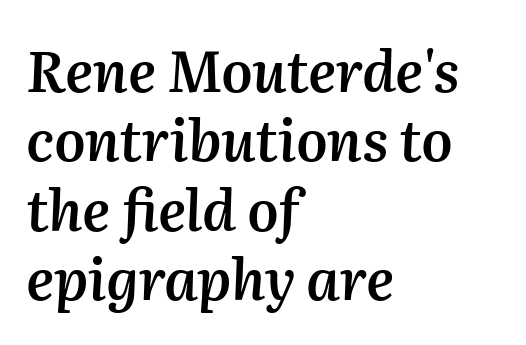
Q: Is the text bold? A: Semi-bold.
Q: Is the text italic (slanted)? A: Yes, it leans right by about 2 degrees.
Q: Is the text underlined? A: No.
Q: How is the paragraph aligned? A: Left-aligned.
Q: Is the spacing between letters normal or unusually wide? A: Normal.
Q: Width (condensed, normal, or wide)? A: Normal.
Q: Stroke contrast? A: Medium.
Q: x-height? A: Medium.
Q: Monospaced? A: No.
